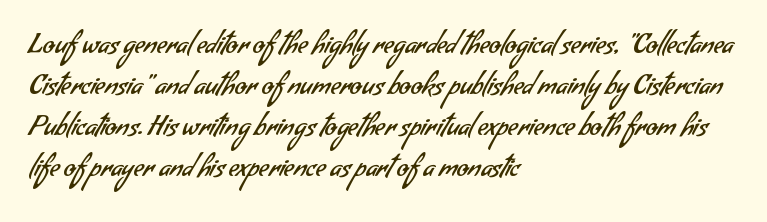
The image shows 27 px text type; set left-aligned, normal line spacing (1.52x), normal letter spacing, not underlined.
